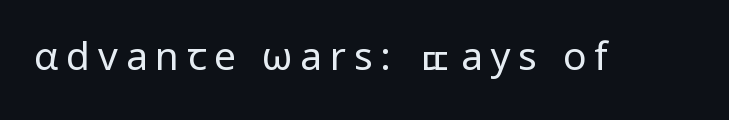
Q: Is the text bold? A: No.
Q: Is the text italic (slanted)? A: No, it is upright.
Q: Is the typeface a serif or a sans-serif typeface? A: Sans-serif.
Q: Is the text underlined? A: No.
Q: Is the spacing between letters normal or unusually wide? A: Unusually wide.
Q: Width (condensed, normal, or wide)? A: Normal.
Q: Stroke contrast? A: Low.
Q: x-height? A: Medium.
Q: Monospaced? A: No.
